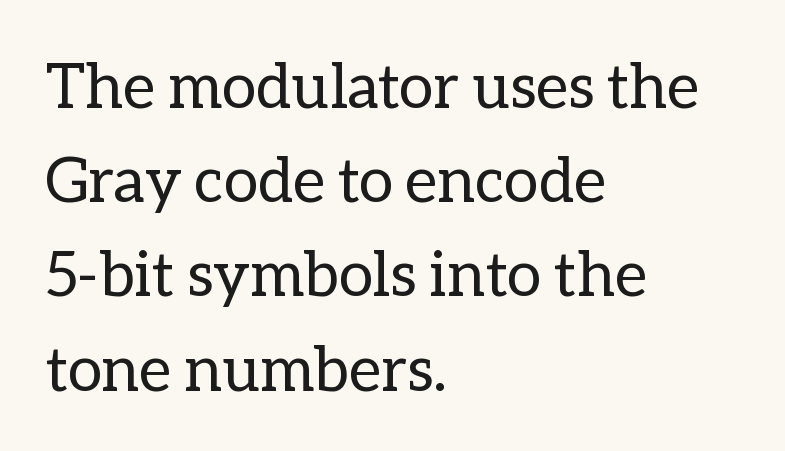
{"italic": "no", "bold": "no", "weight": "regular", "width": "normal", "stroke_contrast": "low", "x_height": "medium", "monospaced": "no", "underline": "no", "align": "left", "line_spacing": "normal", "line_spacing_ratio": 1.52, "letter_spacing": "normal", "letter_spacing_em": 0.0, "glyph_px": 62}
